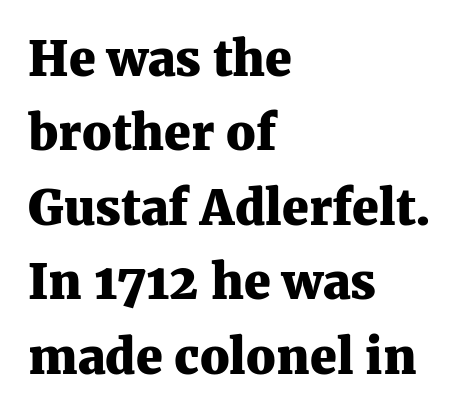
{"serif": "yes", "italic": "no", "bold": "yes", "weight": "heavy", "width": "normal", "stroke_contrast": "medium", "x_height": "medium", "monospaced": "no", "underline": "no", "align": "left", "line_spacing": "normal", "line_spacing_ratio": 1.55, "letter_spacing": "normal", "letter_spacing_em": 0.0, "glyph_px": 48}
